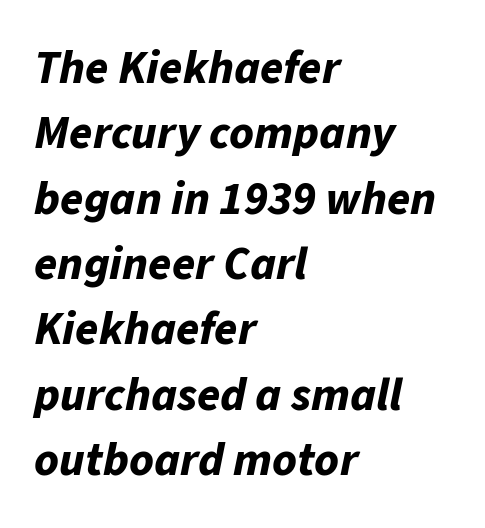
Every row of glyphs begins at an identical x-position on the left. The rendering uses natural spacing where letterforms have individual widths. Look at the tracking — it's just the regular setting, nothing added. Slant detected: the letters are inclined. One glance says typical: line gaps are just what's usual.
